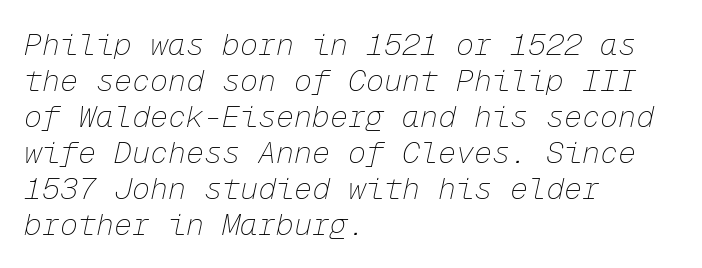
Q: Is the text bold? A: No.
Q: Is the text italic (slanted)? A: Yes, it leans right by about 12 degrees.
Q: Is the text underlined? A: No.
Q: How is the paragraph aligned? A: Left-aligned.
Q: Is the spacing between letters normal or unusually wide? A: Normal.
Q: Width (condensed, normal, or wide)? A: Normal.
Q: Stroke contrast? A: Low.
Q: x-height? A: Medium.
Q: Monospaced? A: Yes.
